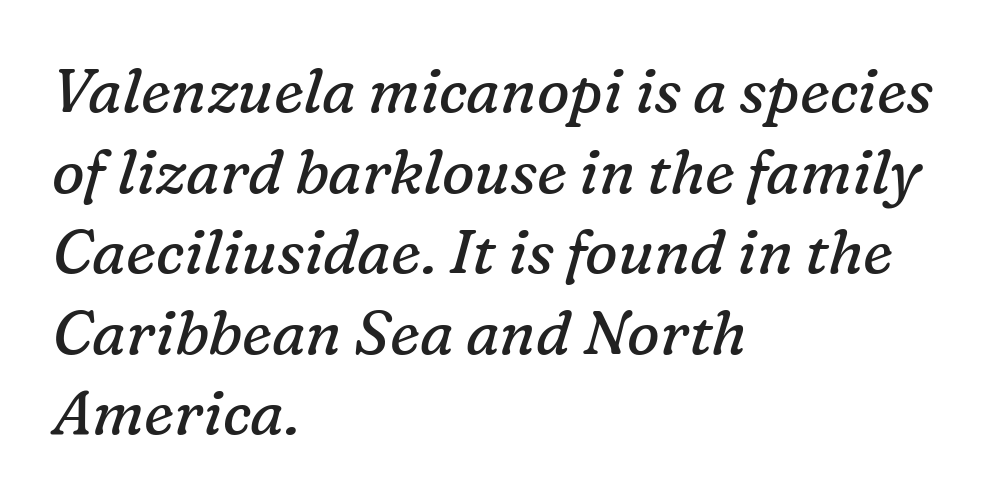
The image shows 61 px regular-weight serif type, italic (leaning right); set left-aligned, normal line spacing (1.32x), normal letter spacing, not underlined; low stroke contrast and a medium x-height.
